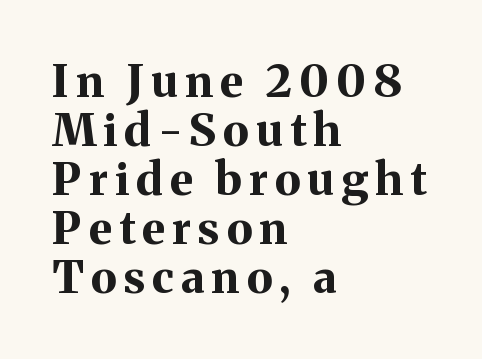
{"serif": "yes", "italic": "no", "bold": "yes", "weight": "bold", "width": "normal", "stroke_contrast": "medium", "x_height": "medium", "monospaced": "no", "underline": "no", "align": "left", "line_spacing": "tight", "line_spacing_ratio": 1.09, "glyph_px": 45}
